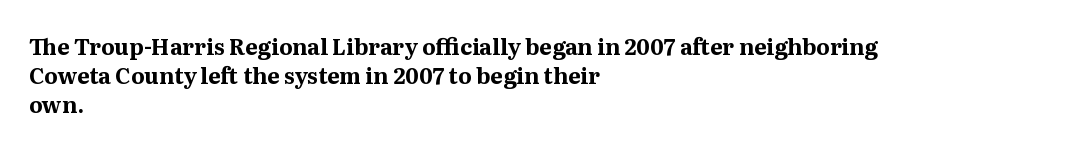
The rows are spaced the way most documents space them. Its strokes are broad and dark, the hallmark of bold type. Posture: upright roman. A bare baseline throughout the passage.
